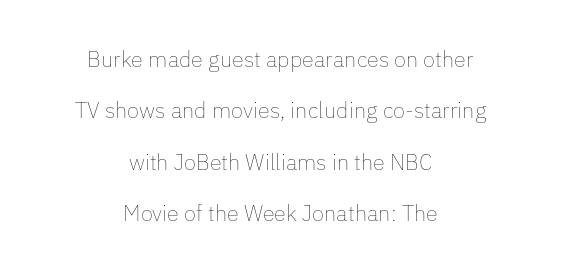
{"italic": "no", "bold": "no", "underline": "no", "align": "center", "line_spacing": "loose", "line_spacing_ratio": 2.34, "letter_spacing": "normal", "letter_spacing_em": 0.0, "glyph_px": 22}
